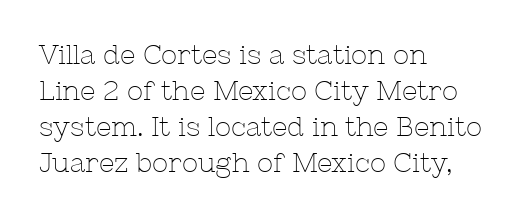
{"italic": "no", "bold": "no", "underline": "no", "align": "left", "line_spacing": "normal", "line_spacing_ratio": 1.33, "letter_spacing": "normal", "letter_spacing_em": 0.0, "glyph_px": 27}
